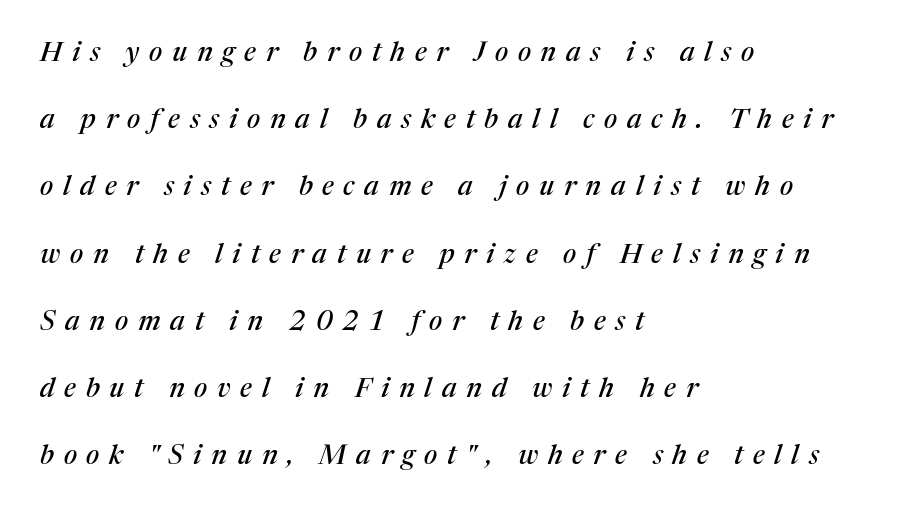
Q: Is the text italic (slanted)? A: Yes, it leans right by about 17 degrees.
Q: Is the text underlined? A: No.
Q: How is the paragraph aligned? A: Left-aligned.
Q: Is the spacing between letters normal or unusually wide? A: Unusually wide.
Q: Is the spacing between lines tight, normal or loose? A: Loose.
